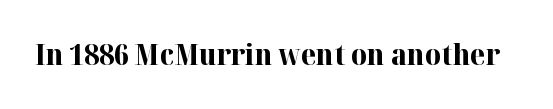
The image shows 28 px bold serif type, upright; set normal letter spacing, not underlined; high stroke contrast and a medium x-height.
